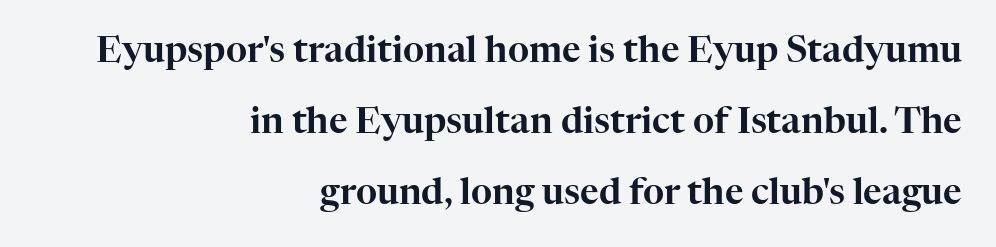
Q: Is the text italic (slanted)? A: No, it is upright.
Q: Is the typeface a serif or a sans-serif typeface? A: Serif.
Q: Is the text underlined? A: No.
Q: How is the paragraph aligned? A: Right-aligned.
Q: Is the spacing between letters normal or unusually wide? A: Normal.
Q: Is the spacing between lines tight, normal or loose? A: Loose.
Q: Width (condensed, normal, or wide)? A: Normal.
Q: Stroke contrast? A: High.
Q: x-height? A: Medium.
Q: Monospaced? A: No.
